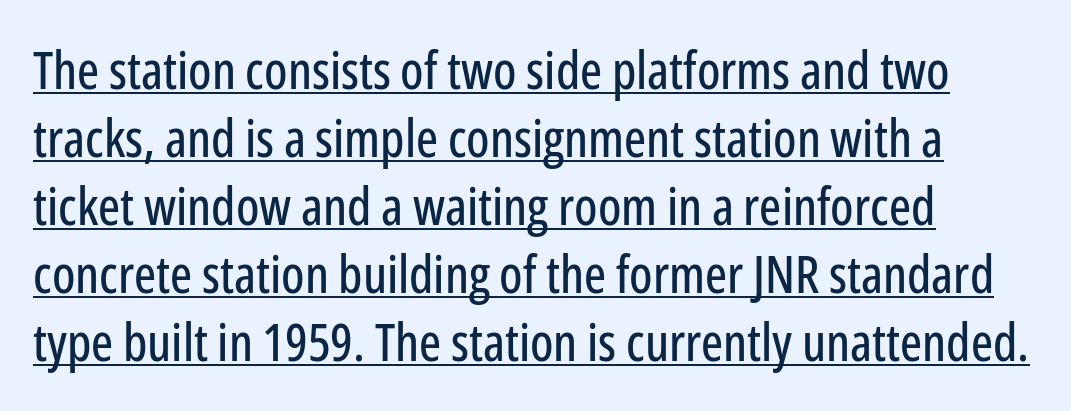
Layout note: lines flush left. A roman cut, with each character standing at attention. A continuous stroke trails under the words, as in a hyperlink. You could not count columns in this text — the font is proportionally spaced. Regarding serifs, this sample does without them.
